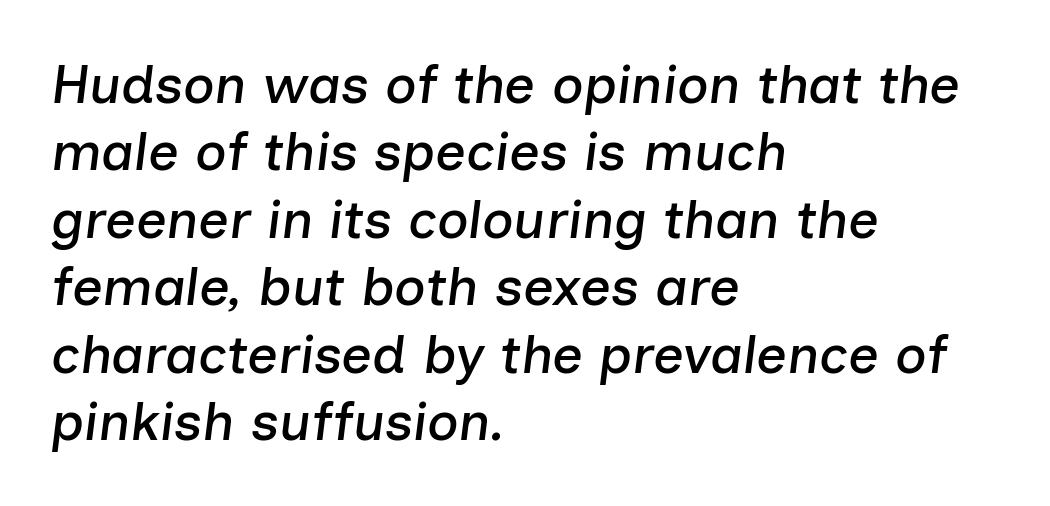
Line starts are locked; line ends wander. Slanted lettering throughout. A normal amount of white space separates one row of letters from the next. You could not count columns in this text — the font is proportionally spaced.
